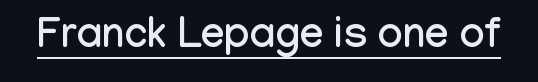
The image shows 42 px condensed sans-serif type, upright; set normal letter spacing, underlined; low stroke contrast and a medium x-height.
